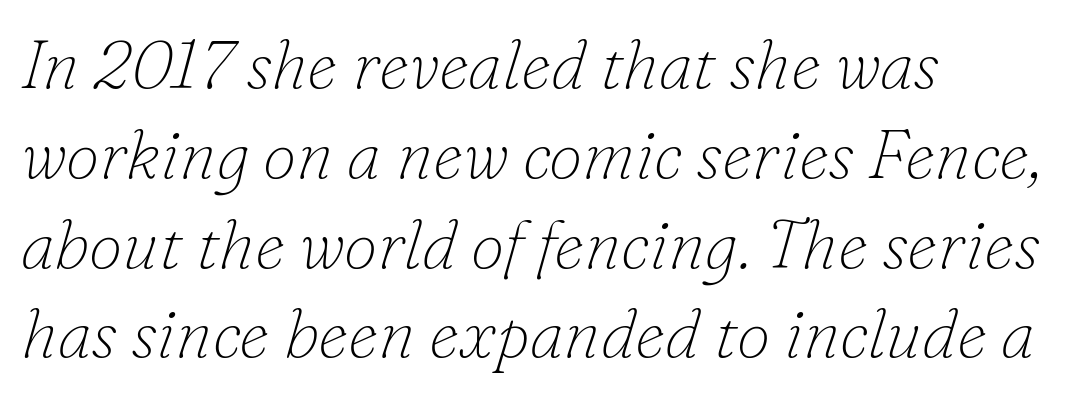
{"serif": "yes", "italic": "yes", "lean": "right", "slant_degrees": 16, "bold": "no", "weight": "thin", "width": "normal", "stroke_contrast": "low", "x_height": "small", "monospaced": "no", "underline": "no", "align": "left", "line_spacing": "normal", "line_spacing_ratio": 1.32, "letter_spacing": "normal", "letter_spacing_em": 0.0, "glyph_px": 68}
